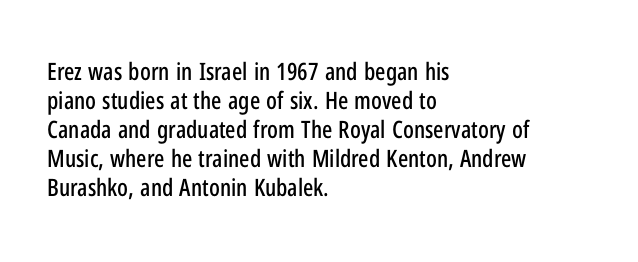
Q: Is the text italic (slanted)? A: No, it is upright.
Q: Is the text underlined? A: No.
Q: How is the paragraph aligned? A: Left-aligned.
Q: Is the spacing between letters normal or unusually wide? A: Normal.
